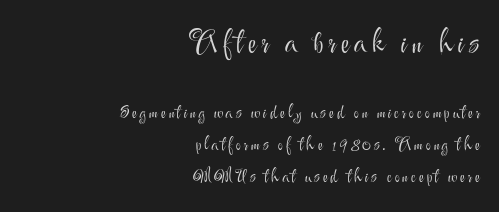
Q: Is the text bold? A: No.
Q: Is the typeface a serif or a sans-serif typeface? A: Sans-serif.
Q: Is the text underlined? A: No.
Q: How is the paragraph aligned? A: Right-aligned.
Q: Which block of text is set in a larger size, the first (top) or the second (bottom)? A: The first (top) one.
Q: Width (condensed, normal, or wide)? A: Normal.
Q: Stroke contrast? A: Medium.
Q: x-height? A: Small.
Q: Monospaced? A: No.
